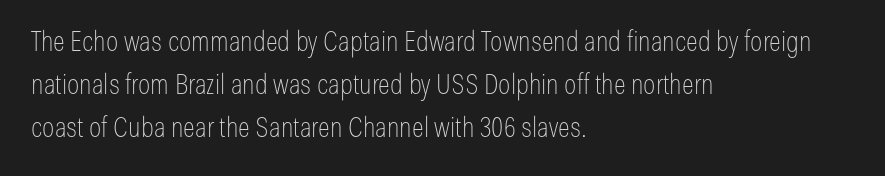
{"serif": "no", "italic": "no", "bold": "no", "weight": "thin", "width": "condensed", "stroke_contrast": "low", "x_height": "medium", "monospaced": "no", "underline": "no", "align": "left", "line_spacing": "normal", "line_spacing_ratio": 1.54, "letter_spacing": "normal", "letter_spacing_em": 0.0, "glyph_px": 28}
